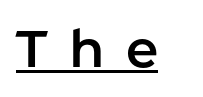
{"serif": "no", "italic": "no", "width": "normal", "stroke_contrast": "low", "x_height": "medium", "monospaced": "no", "underline": "yes", "letter_spacing": "wide", "letter_spacing_em": 0.41, "glyph_px": 52}
